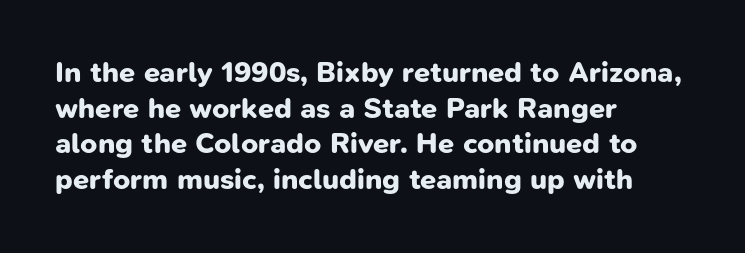
Q: Is the text bold? A: Yes.
Q: Is the typeface a serif or a sans-serif typeface? A: Sans-serif.
Q: Is the text underlined? A: No.
Q: How is the paragraph aligned? A: Left-aligned.
Q: Is the spacing between letters normal or unusually wide? A: Normal.
Q: Width (condensed, normal, or wide)? A: Normal.
Q: Stroke contrast? A: Low.
Q: x-height? A: Medium.
Q: Monospaced? A: No.
